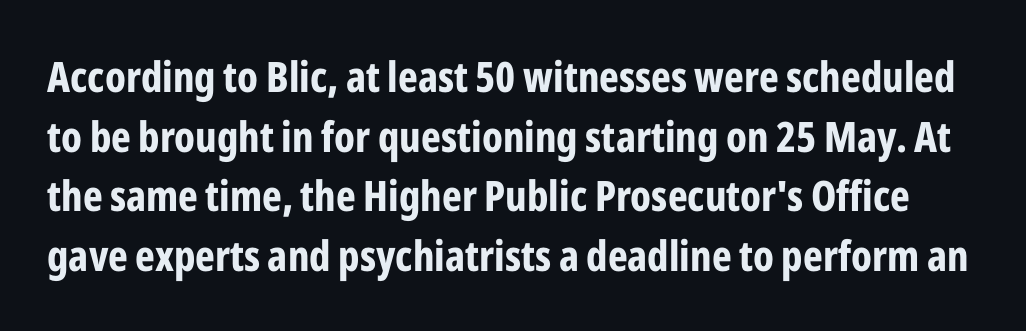
{"serif": "no", "italic": "no", "bold": "yes", "weight": "bold", "width": "condensed", "stroke_contrast": "low", "x_height": "medium", "monospaced": "no", "underline": "no", "line_spacing": "normal", "line_spacing_ratio": 1.42, "letter_spacing": "normal", "letter_spacing_em": 0.0, "glyph_px": 42}
